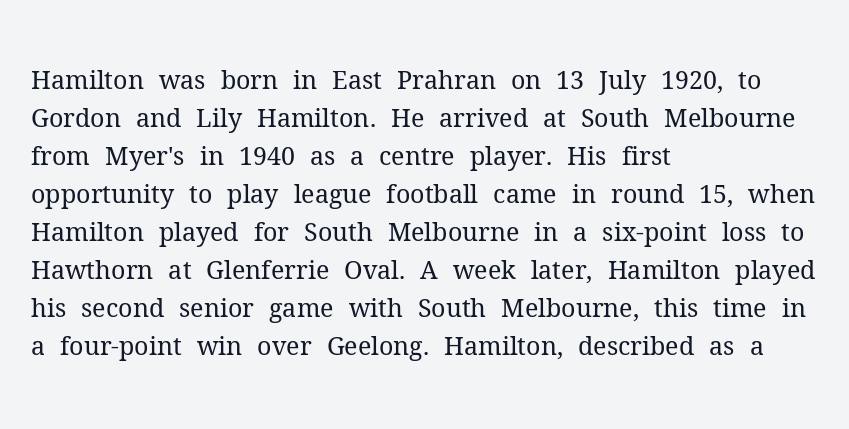
The image shows 25 px text type, upright; set left-aligned, normal line spacing (1.52x), normal letter spacing, not underlined.
